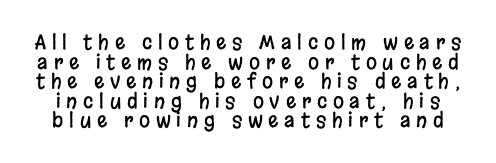
Substantial extra tracking has been applied to these lines. Nobody drew a line under any word here. Style check: upright. Cramped leading.
